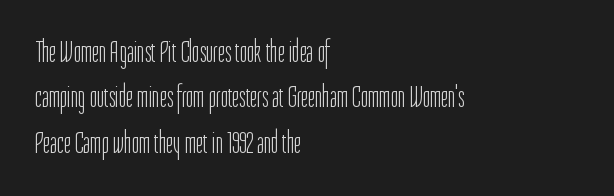
Q: Is the text bold? A: No.
Q: Is the text italic (slanted)? A: No, it is upright.
Q: Is the typeface a serif or a sans-serif typeface? A: Sans-serif.
Q: Is the text underlined? A: No.
Q: How is the paragraph aligned? A: Left-aligned.
Q: Is the spacing between letters normal or unusually wide? A: Normal.
Q: Is the spacing between lines tight, normal or loose? A: Normal.
Q: Width (condensed, normal, or wide)? A: Condensed.
Q: Stroke contrast? A: Low.
Q: x-height? A: Medium.
Q: Monospaced? A: No.
